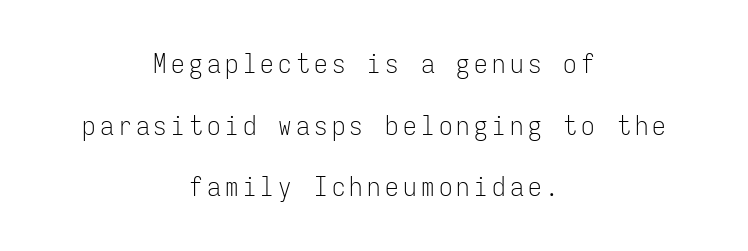
The image shows 27 px text type, upright; set centered, loose line spacing (2.28x), not underlined.
